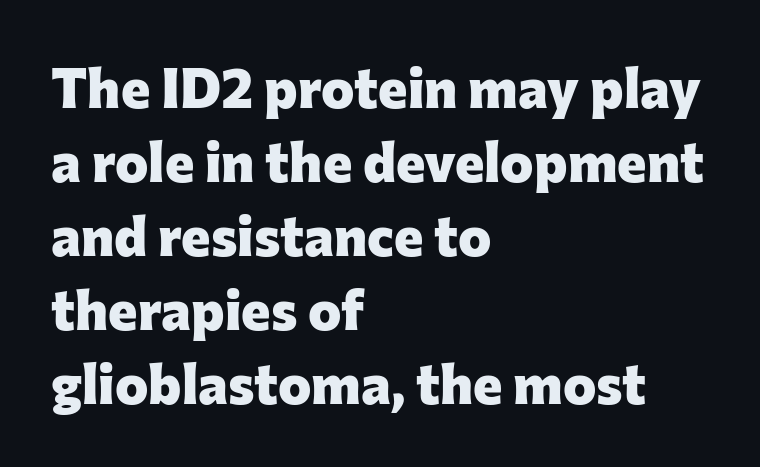
{"serif": "no", "italic": "no", "bold": "yes", "weight": "heavy", "width": "normal", "stroke_contrast": "low", "x_height": "medium", "monospaced": "no", "underline": "no", "align": "left", "line_spacing": "normal", "line_spacing_ratio": 1.32, "letter_spacing": "normal", "letter_spacing_em": 0.0, "glyph_px": 56}
